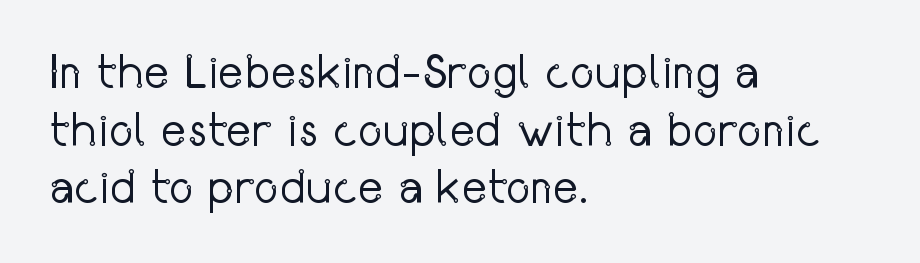
{"serif": "no", "italic": "no", "bold": "no", "weight": "regular", "width": "condensed", "stroke_contrast": "low", "x_height": "medium", "monospaced": "no", "underline": "no", "align": "left", "line_spacing_ratio": 1.2, "letter_spacing": "normal", "letter_spacing_em": 0.0, "glyph_px": 48}
